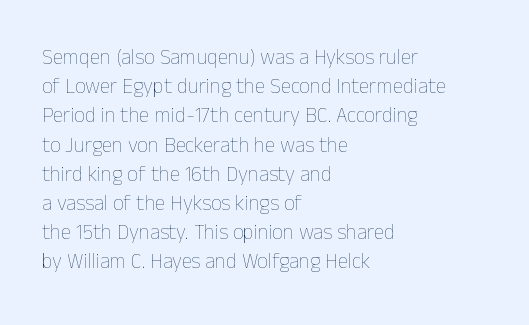
Tracking here is standard; glyphs follow each other at the usual distance. Heft: none added — not bold. These lines are set flush left with a ragged right edge. The letters stand straight up with perfectly vertical stems. Has an underline been added? It has not.
